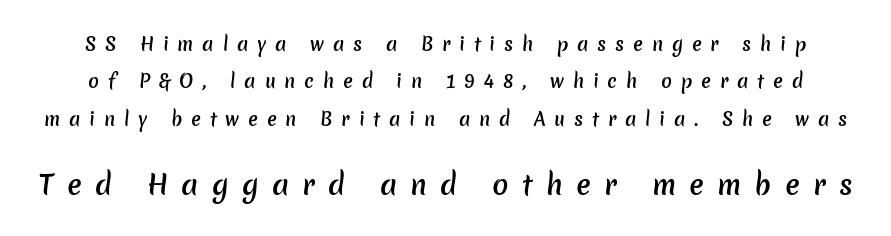
{"bold": "semi", "underline": "no", "line_spacing": "loose", "line_spacing_ratio": 2.08, "letter_spacing": "wide", "letter_spacing_em": 0.49, "larger_block": "second", "size_ratio": 1.5, "glyph_px": 27}
